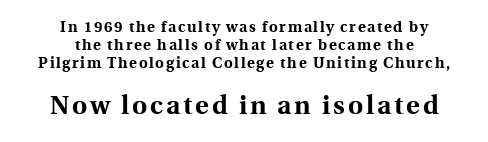
If you drew a line through each stem, it would be perfectly vertical. The second block has been scaled up relative to the first. Bold? Absolutely — the strokes are thick and heavy. Honestly, there is no underline to notice here at all.
